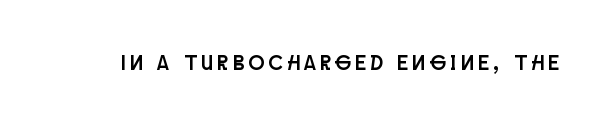
The image shows 21 px text type, upright; set unusually wide letter spacing (+0.21 em), not underlined.
